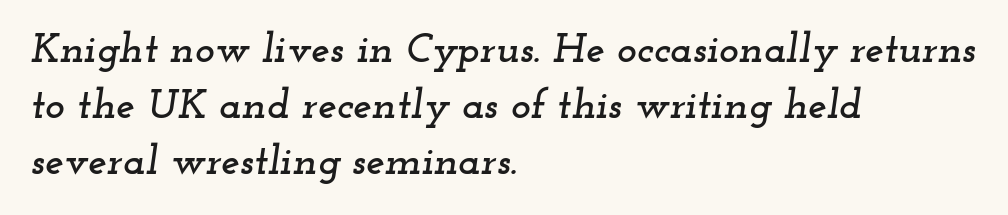
The image shows 42 px wide serif type, italic (leaning right); set left-aligned, normal line spacing (1.33x), normal letter spacing, not underlined; low stroke contrast and a small x-height.
